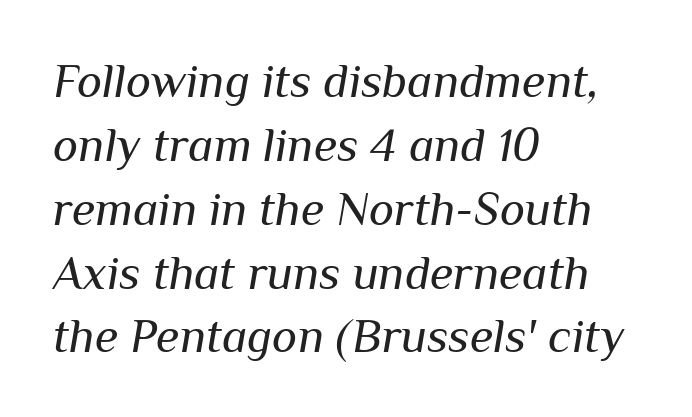
The image shows 48 px regular-weight type, italic (leaning right); set left-aligned, normal line spacing (1.33x), normal letter spacing, not underlined; medium stroke contrast and a medium x-height.
